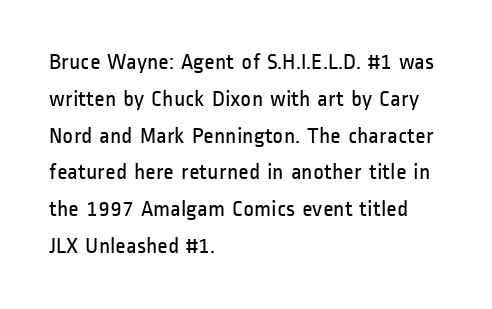
Q: Is the text bold? A: No.
Q: Is the text italic (slanted)? A: No, it is upright.
Q: Is the text underlined? A: No.
Q: How is the paragraph aligned? A: Left-aligned.
Q: Is the spacing between letters normal or unusually wide? A: Normal.
Q: Is the spacing between lines tight, normal or loose? A: Normal.
